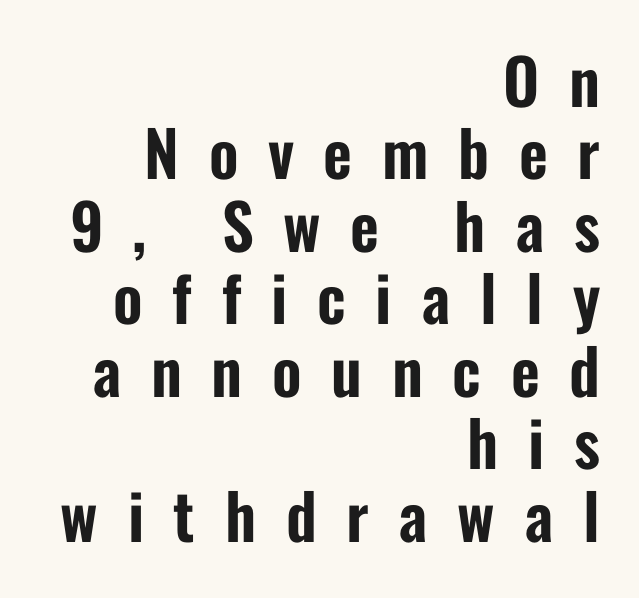
It's the straight-up-and-down kind of type. The specimen omits any rule beneath the text block's lines. Serifs: no, the terminals of the letterforms are clean. One-word summary of the alignment: right. Students, note that the glyphs here are deliberately spaced far apart.
